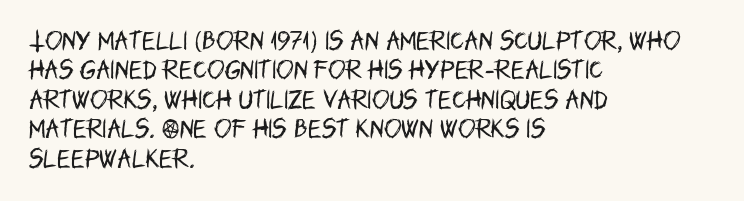
A clean baseline with only descenders dipping below it. If you drew a line through each stem, it would be perfectly vertical. Honestly, the row spacing looks completely unremarkable. Is this a heavy cut? Hardly; it is regular or lighter.
